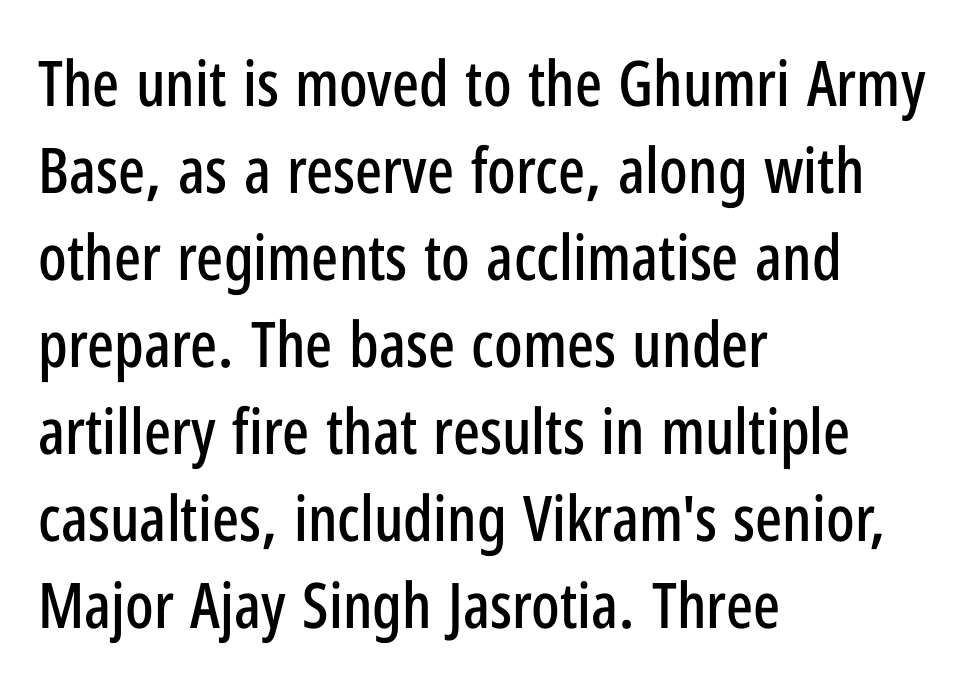
These lines are rendered in a variable-pitch font. Each new line begins a customary step beneath the previous one. What stands out about the letter spacing? Nothing — it is the standard amount. The axis of the letterforms is exactly vertical. The text was rendered using a sans face with plain stroke endings.
